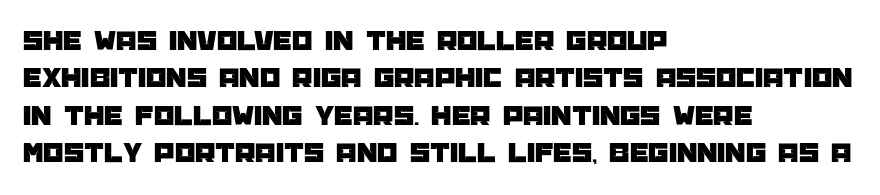
The words here are not underlined. Tracking value appears to be zero — textbook default spacing. Here the designer chose a conventional face with non-uniform glyph widths. Every character sits straight up, as roman type does. The typesetter chose a ragged-right arrangement here.
